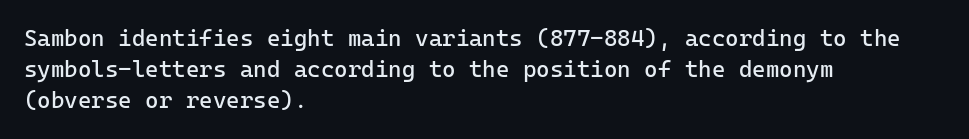
Q: Is the text bold? A: No.
Q: Is the text italic (slanted)? A: No, it is upright.
Q: Is the text underlined? A: No.
Q: How is the paragraph aligned? A: Left-aligned.
Q: Is the spacing between letters normal or unusually wide? A: Normal.
Q: Is the spacing between lines tight, normal or loose? A: Normal.
